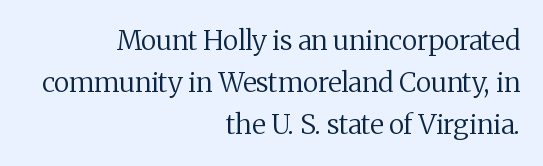
{"italic": "no", "bold": "no", "underline": "no", "align": "right", "line_spacing": "normal", "line_spacing_ratio": 1.56, "letter_spacing": "normal", "letter_spacing_em": 0.0, "glyph_px": 27}
